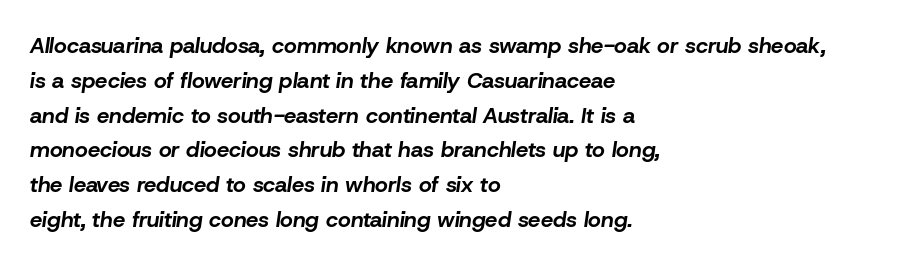
Line spacing here is normal. Chunky letters — that's bold for sure. The rendering applies a slant to the glyphs. Visually the block forms a straight wall on the left and a jagged coastline on the right. How are the letters spaced? Ordinarily, with no added tracking. Letters rest on an invisible, unmarked baseline.
